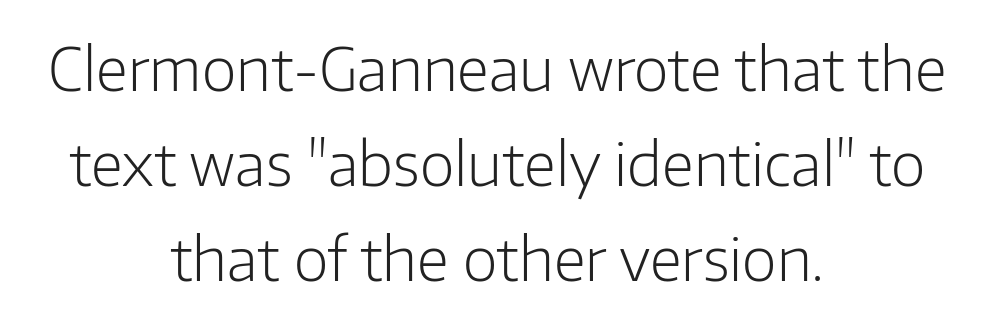
{"serif": "no", "italic": "no", "bold": "no", "weight": "light", "width": "normal", "stroke_contrast": "low", "x_height": "medium", "monospaced": "no", "underline": "no", "align": "center", "line_spacing": "normal", "line_spacing_ratio": 1.58, "letter_spacing": "normal", "letter_spacing_em": 0.0, "glyph_px": 60}
